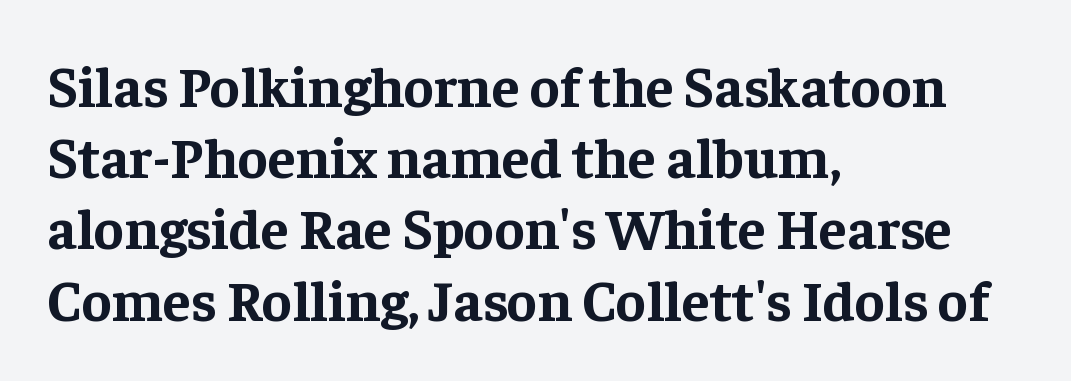
This sample keeps an unexceptional amount of space between lines. Compared with typical body copy, the letter spacing here is the same. The space directly below the letters is spotless. The rendering uses a bold face; every stroke is thick and dark. Proportional: the letters do not fall into vertical columns.
